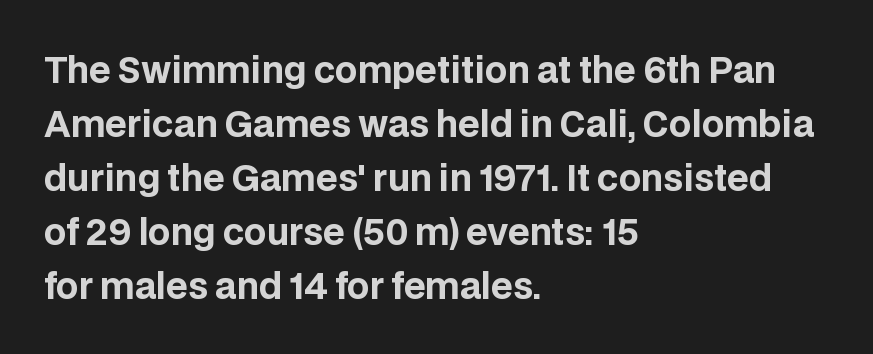
The image shows 35 px bold sans-serif type, upright; set left-aligned, normal line spacing (1.54x), normal letter spacing, not underlined; low stroke contrast and a large x-height.
